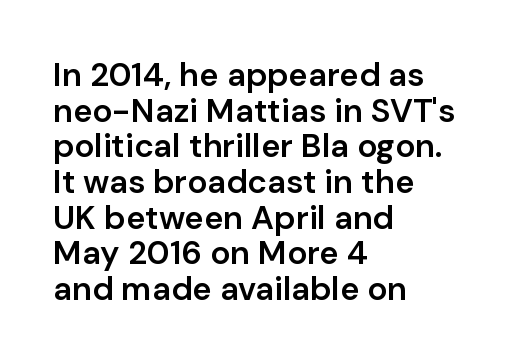
The image shows 33 px semibold sans-serif type, upright; set left-aligned, tight line spacing (1.08x), normal letter spacing, not underlined; low stroke contrast and a medium x-height.
